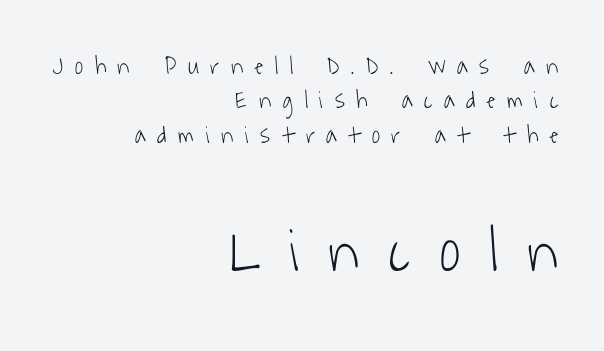
The image shows 63 px light, condensed sans-serif type; set right-aligned, normal line spacing (1.38x), unusually wide letter spacing (+0.47 em), not underlined; the second (bottom) block is 2.52x larger; low stroke contrast and a medium x-height.
